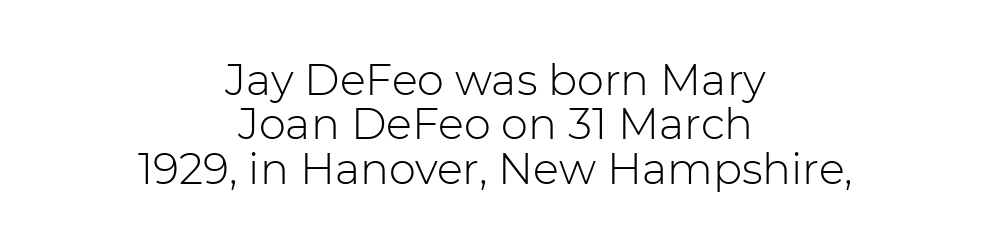
The image shows 43 px light sans-serif type, upright; set centered, tight line spacing (1.03x), normal letter spacing, not underlined; low stroke contrast and a medium x-height.
